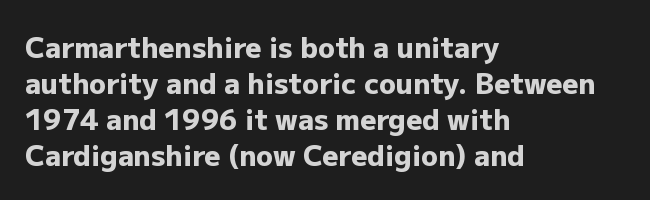
{"serif": "no", "italic": "no", "bold": "yes", "weight": "heavy", "width": "normal", "stroke_contrast": "low", "x_height": "medium", "monospaced": "no", "underline": "no", "align": "left", "line_spacing": "normal", "line_spacing_ratio": 1.28, "letter_spacing": "normal", "letter_spacing_em": 0.0, "glyph_px": 28}
